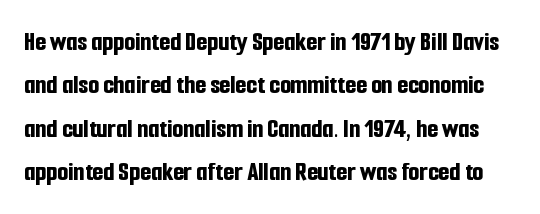
The image shows 28 px bold, condensed sans-serif type, upright; set normal line spacing (1.55x), normal letter spacing, not underlined; low stroke contrast and a medium x-height.
